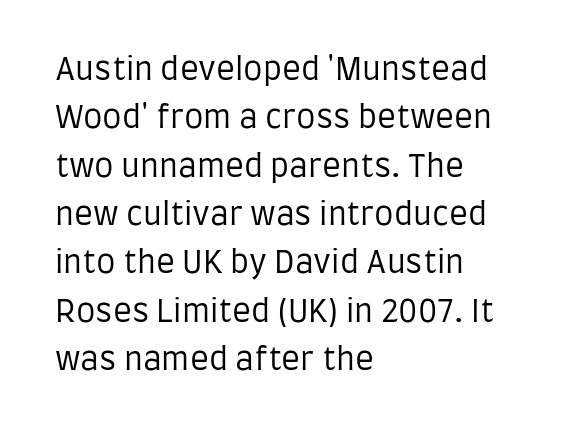
{"serif": "no", "italic": "no", "bold": "no", "weight": "regular", "width": "condensed", "stroke_contrast": "low", "x_height": "large", "monospaced": "no", "underline": "no", "align": "left", "line_spacing": "normal", "line_spacing_ratio": 1.56, "letter_spacing": "normal", "letter_spacing_em": 0.0, "glyph_px": 31}
